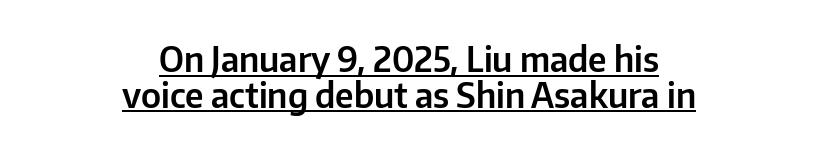
{"serif": "no", "italic": "no", "width": "normal", "stroke_contrast": "low", "x_height": "medium", "monospaced": "no", "underline": "yes", "align": "center", "line_spacing": "tight", "line_spacing_ratio": 1.05, "letter_spacing": "normal", "letter_spacing_em": 0.0, "glyph_px": 34}
